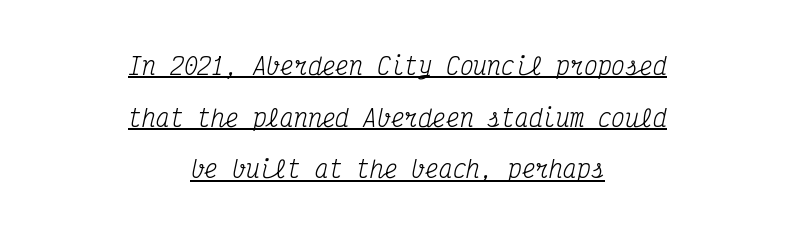
The image shows 23 px text type, italic (leaning right); set centered, loose line spacing (2.25x), normal letter spacing, underlined.
